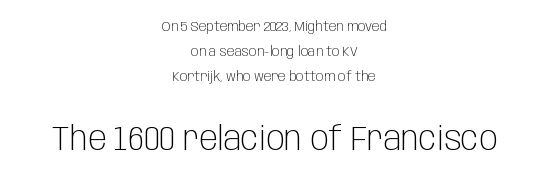
{"serif": "no", "italic": "no", "bold": "no", "weight": "light", "width": "condensed", "stroke_contrast": "low", "x_height": "large", "monospaced": "no", "underline": "no", "align": "center", "line_spacing_ratio": 1.8, "letter_spacing": "normal", "letter_spacing_em": 0.0, "larger_block": "second", "size_ratio": 2.43, "glyph_px": 34}
